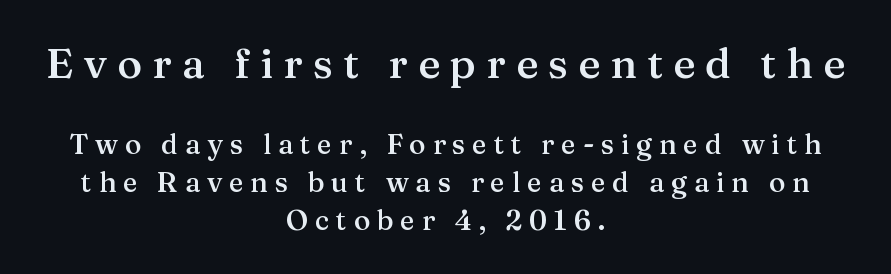
Tracking value appears strongly positive — letters spread wide. Descender tails drop into unmarked territory. Proportional: the letters do not fall into vertical columns. Between these two stacked blocks, the higher one wins on size.
